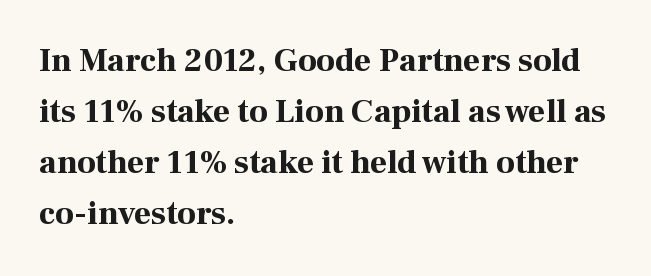
The lettering holds an erect, upright posture throughout. Whoever set this chose a conventional vertical rhythm. This rendering uses left alignment, leaving the right contour irregular. Honestly, the letter spacing is just normal — you wouldn't notice it. Here the designer chose a conventional face with non-uniform glyph widths. To sum up the face: it has serifs.
